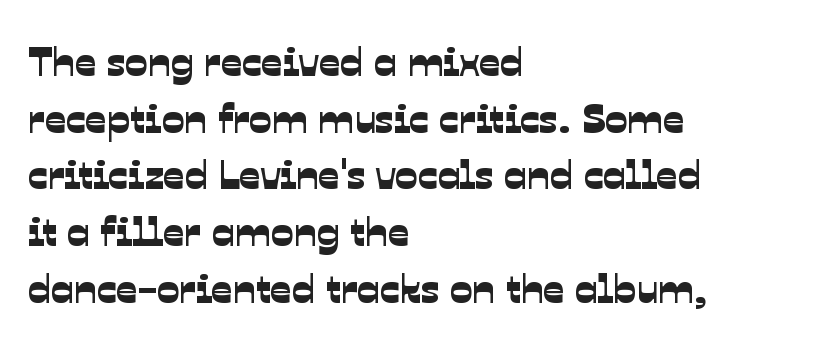
Horizontally, the lines are justified to the leading edge only. Stroke terminals: plain, sans-serif. Standard letterfit; no display-style spreading of the glyphs. The zone under the glyphs is completely vacant. Think of a printed novel: that variable character pitch is what you see here.
